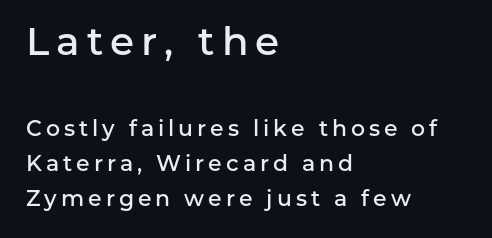
Q: Is the text bold? A: Semi-bold.
Q: Is the text italic (slanted)? A: No, it is upright.
Q: Is the typeface a serif or a sans-serif typeface? A: Sans-serif.
Q: Is the text underlined? A: No.
Q: How is the paragraph aligned? A: Left-aligned.
Q: Is the spacing between lines tight, normal or loose? A: Normal.
Q: Which block of text is set in a larger size, the first (top) or the second (bottom)? A: The first (top) one.
Q: Width (condensed, normal, or wide)? A: Normal.
Q: Stroke contrast? A: Low.
Q: x-height? A: Medium.
Q: Monospaced? A: No.
